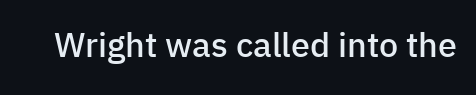
Q: Is the text bold? A: Semi-bold.
Q: Is the text italic (slanted)? A: No, it is upright.
Q: Is the typeface a serif or a sans-serif typeface? A: Sans-serif.
Q: Is the text underlined? A: No.
Q: Is the spacing between letters normal or unusually wide? A: Normal.
Q: Width (condensed, normal, or wide)? A: Normal.
Q: Stroke contrast? A: Low.
Q: x-height? A: Medium.
Q: Monospaced? A: No.
